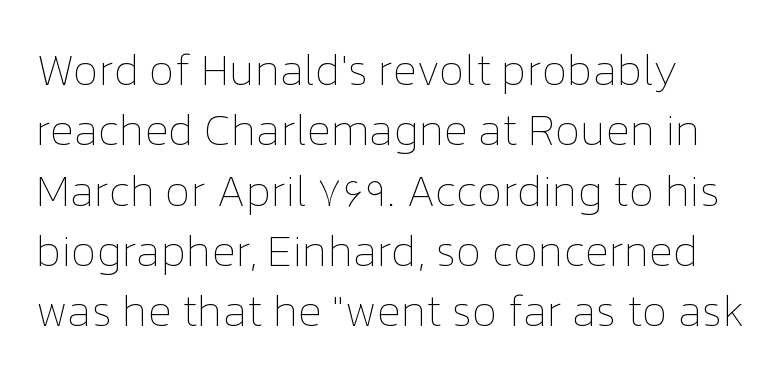
{"italic": "no", "bold": "no", "weight": "thin", "width": "normal", "stroke_contrast": "low", "x_height": "medium", "monospaced": "no", "underline": "no", "line_spacing": "normal", "line_spacing_ratio": 1.37, "letter_spacing": "normal", "letter_spacing_em": 0.0, "glyph_px": 44}
